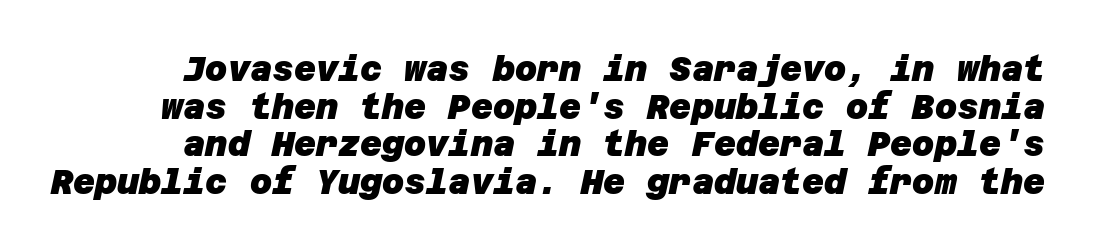
The image shows 34 px heavy sans-serif type; set tight line spacing (1.11x), normal letter spacing, not underlined; low stroke contrast and a large x-height.
